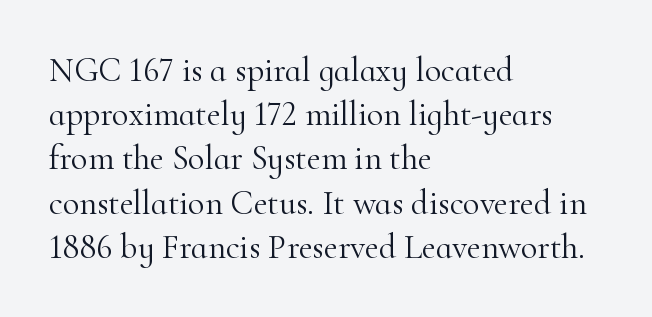
Counters stay open thanks to moderate or lighter strokes. Here the glyphs are tracked normally, forming tight word shapes. A typesetter would call this leading conventional body-copy spacing. Think of a printed novel: that variable character pitch is what you see here.
